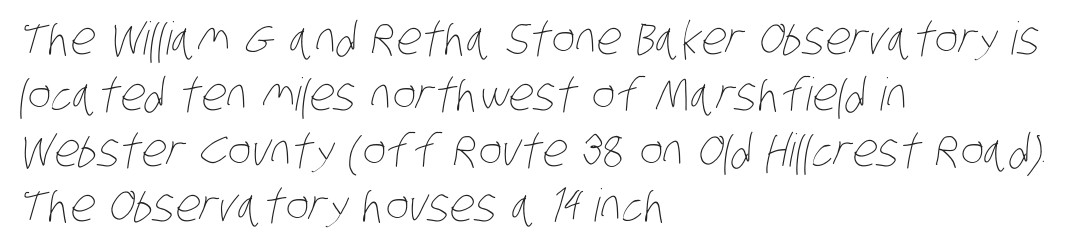
Q: Is the text bold? A: No.
Q: Is the text underlined? A: No.
Q: How is the paragraph aligned? A: Left-aligned.
Q: Is the spacing between letters normal or unusually wide? A: Normal.
Q: Width (condensed, normal, or wide)? A: Condensed.
Q: Stroke contrast? A: Low.
Q: x-height? A: Large.
Q: Monospaced? A: No.
